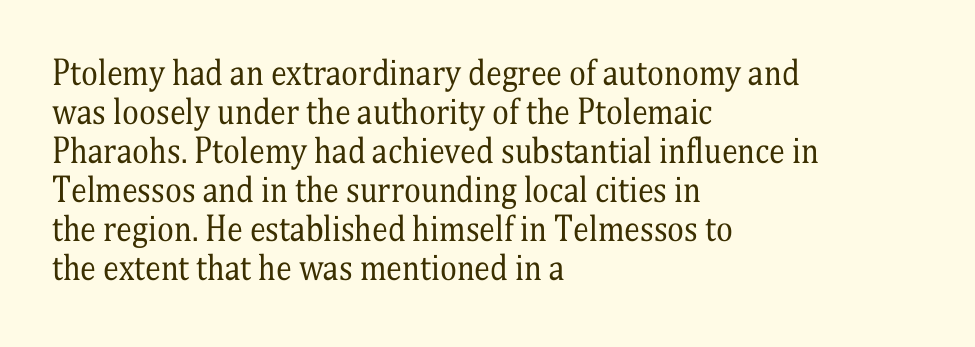
Q: Is the text bold? A: No.
Q: Is the text italic (slanted)? A: No, it is upright.
Q: Is the typeface a serif or a sans-serif typeface? A: Serif.
Q: Is the text underlined? A: No.
Q: How is the paragraph aligned? A: Left-aligned.
Q: Is the spacing between letters normal or unusually wide? A: Normal.
Q: Width (condensed, normal, or wide)? A: Condensed.
Q: Stroke contrast? A: Medium.
Q: x-height? A: Medium.
Q: Monospaced? A: No.
